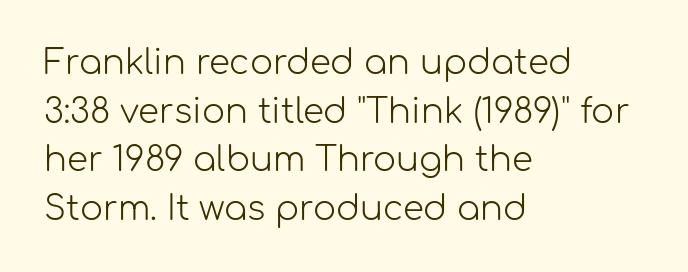
In CSS terms this would be text-align: left. Typographically, this falls in the sans-serif category. Characters remain perfectly vertical along every line. The face used here is proportionally spaced, like ordinary book or web type. What's the leading like? Ordinary, nothing unusual. Each stroke keeps to a modest, everyday thickness or less.
